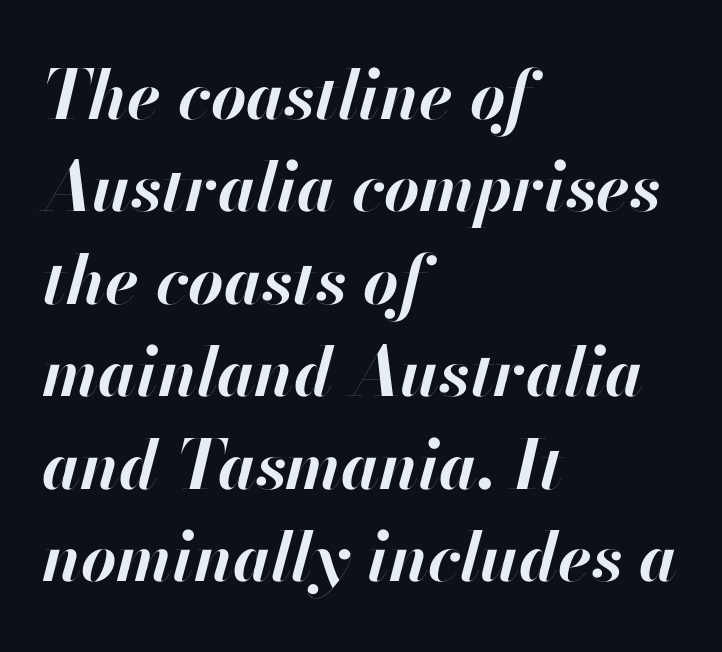
Varying glyph widths throughout — classic text-font behaviour. Weight check: bold — yes, fully. The line-height multiplier appears to be the usual default. Rendered with sloped, italic letterforms.
